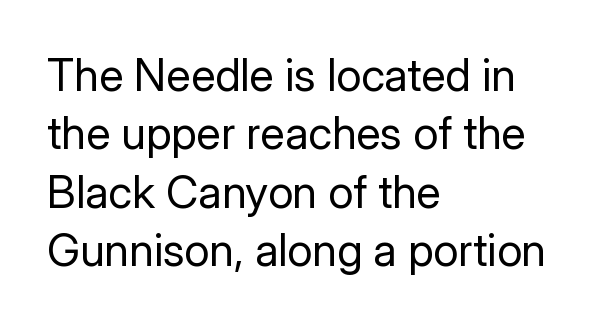
{"serif": "no", "italic": "no", "bold": "no", "weight": "regular", "width": "normal", "stroke_contrast": "low", "x_height": "medium", "monospaced": "no", "underline": "no", "align": "left", "line_spacing": "normal", "line_spacing_ratio": 1.3, "letter_spacing": "normal", "letter_spacing_em": 0.0, "glyph_px": 45}
